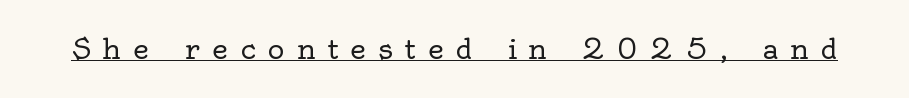
{"serif": "yes", "italic": "no", "bold": "no", "weight": "regular", "width": "normal", "x_height": "small", "monospaced": "no", "underline": "yes", "letter_spacing": "wide", "letter_spacing_em": 0.42, "glyph_px": 28}
